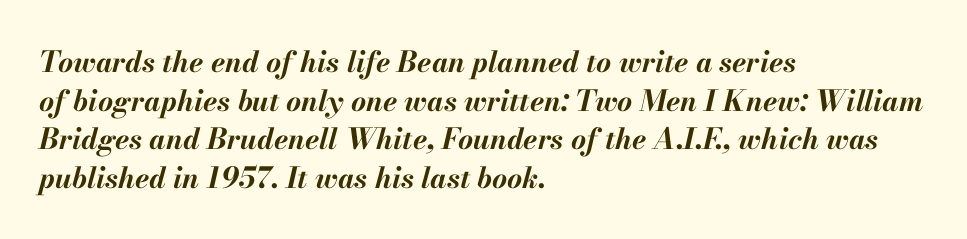
{"italic": "yes", "lean": "right", "slant_degrees": 13, "bold": "yes", "weight": "bold", "width": "normal", "stroke_contrast": "medium", "x_height": "small", "monospaced": "no", "underline": "no", "align": "left", "line_spacing": "normal", "line_spacing_ratio": 1.33, "letter_spacing": "normal", "letter_spacing_em": 0.0, "glyph_px": 29}
